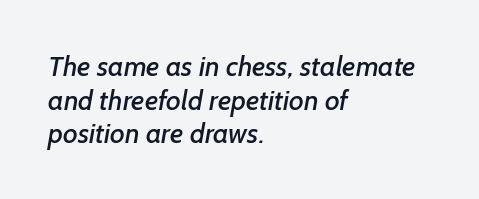
{"serif": "no", "width": "normal", "stroke_contrast": "low", "x_height": "medium", "monospaced": "no", "underline": "no", "align": "left", "line_spacing_ratio": 1.2, "letter_spacing": "normal", "letter_spacing_em": 0.0, "glyph_px": 28}
